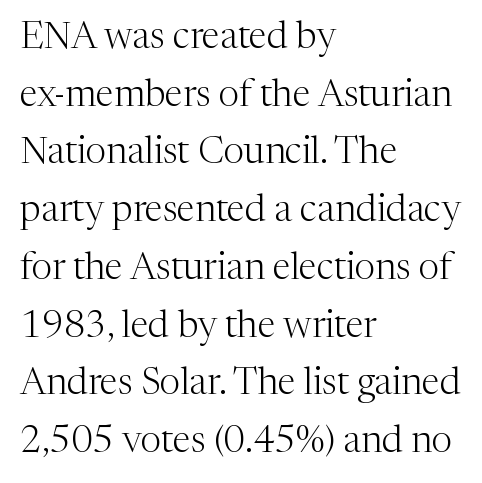
{"serif": "yes", "italic": "no", "bold": "no", "weight": "light", "width": "normal", "stroke_contrast": "medium", "x_height": "medium", "monospaced": "no", "underline": "no", "align": "left", "line_spacing": "normal", "line_spacing_ratio": 1.56, "letter_spacing": "normal", "letter_spacing_em": 0.0, "glyph_px": 37}
